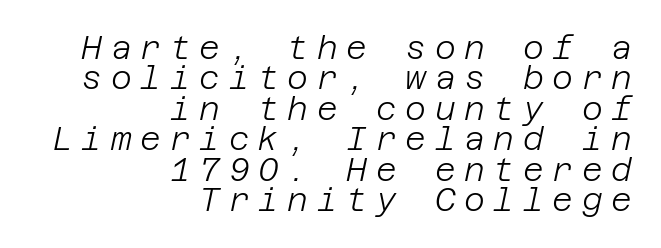
Is the type heavy? It reads as light-to-regular instead. The glyphs are unaccompanied by any horizontal stroke below them. In terms of letterspacing, this is a distinctly airy, spread setting. The text block is weighted toward the right margin, trailing off unevenly leftward. The designer dialed line spacing down below the default. Does the lettering tilt? It does — this is italic.
